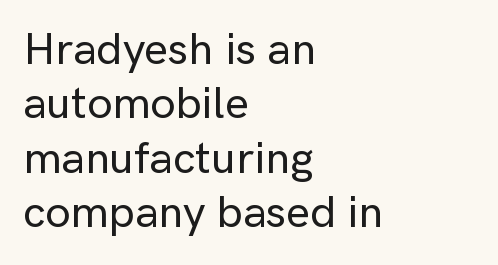
{"serif": "no", "italic": "no", "width": "normal", "stroke_contrast": "low", "x_height": "medium", "monospaced": "no", "underline": "no", "align": "left", "line_spacing_ratio": 1.21, "letter_spacing": "normal", "letter_spacing_em": 0.0, "glyph_px": 45}
